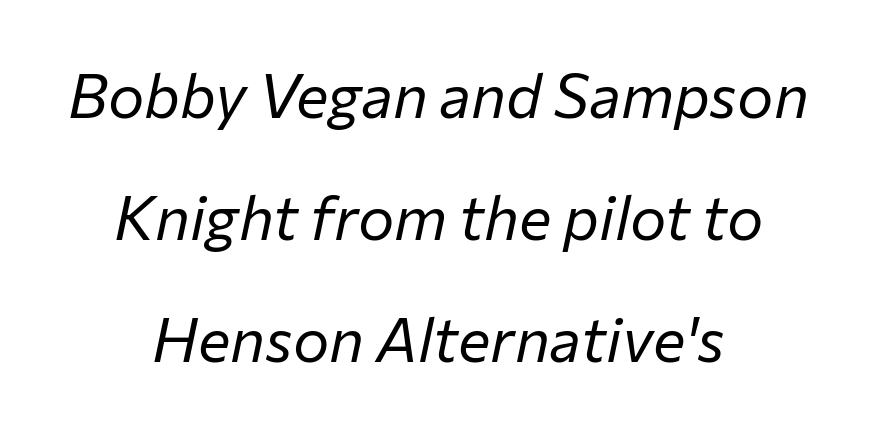
Both edges are ragged and mirror each other, which tells us the setting is centered. The letterforms sit at book weight or below. The letterforms sit shoulder to shoulder at normal distance. Widely set lines give the paragraph a tall, airy silhouette. Character widths vary here, with narrow letters taking less room than wide ones. Characters are canted at an angle relative to the baseline's perpendicular.
